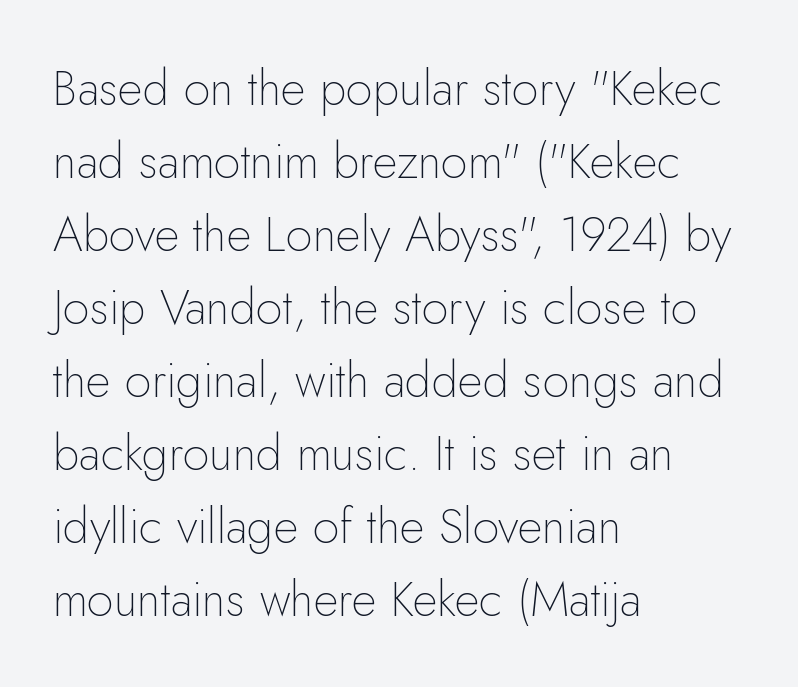
{"serif": "no", "italic": "no", "bold": "no", "weight": "thin", "width": "normal", "stroke_contrast": "low", "x_height": "small", "monospaced": "no", "underline": "no", "align": "left", "line_spacing": "normal", "line_spacing_ratio": 1.52, "letter_spacing": "normal", "letter_spacing_em": 0.0, "glyph_px": 48}
